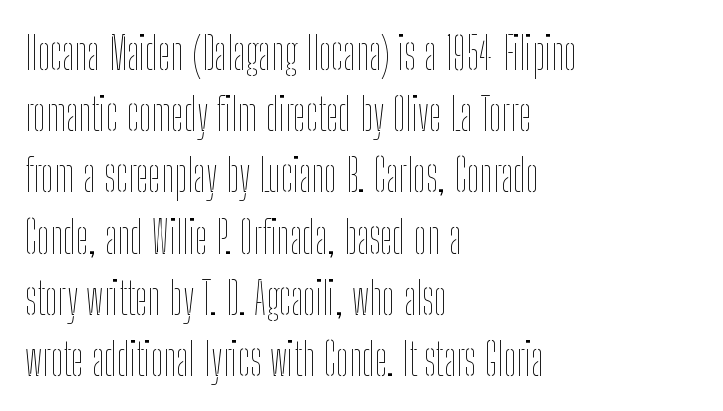
The image shows 45 px thin, condensed type, upright; set left-aligned, normal line spacing (1.36x), normal letter spacing, not underlined; low stroke contrast and a medium x-height.
